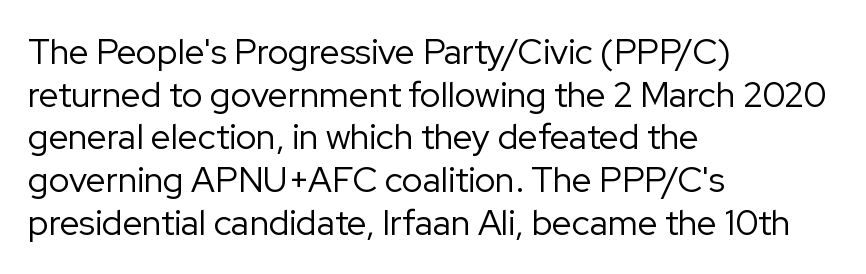
Q: Is the text bold? A: No.
Q: Is the text italic (slanted)? A: No, it is upright.
Q: Is the typeface a serif or a sans-serif typeface? A: Sans-serif.
Q: Is the text underlined? A: No.
Q: How is the paragraph aligned? A: Left-aligned.
Q: Is the spacing between letters normal or unusually wide? A: Normal.
Q: Width (condensed, normal, or wide)? A: Normal.
Q: Stroke contrast? A: Low.
Q: x-height? A: Medium.
Q: Monospaced? A: No.
